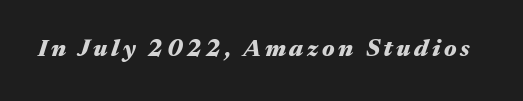
Q: Is the text bold? A: Yes.
Q: Is the text italic (slanted)? A: Yes, it leans right by about 17 degrees.
Q: Is the text underlined? A: No.
